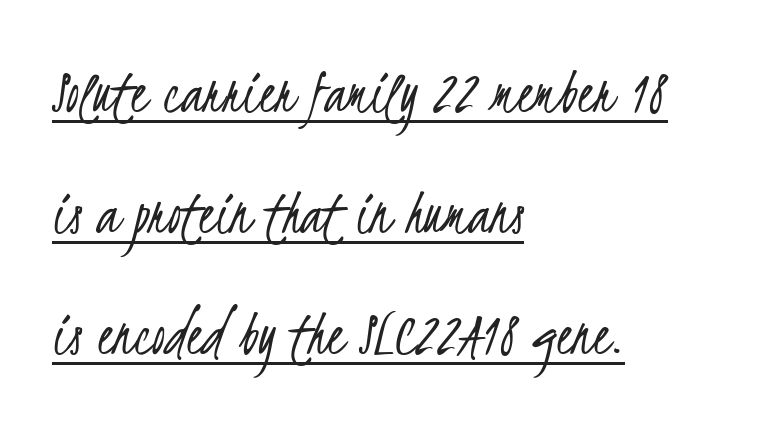
Q: Is the text bold? A: No.
Q: Is the typeface a serif or a sans-serif typeface? A: Sans-serif.
Q: Is the text underlined? A: Yes.
Q: How is the paragraph aligned? A: Left-aligned.
Q: Is the spacing between letters normal or unusually wide? A: Normal.
Q: Width (condensed, normal, or wide)? A: Condensed.
Q: Stroke contrast? A: Low.
Q: x-height? A: Small.
Q: Monospaced? A: No.
